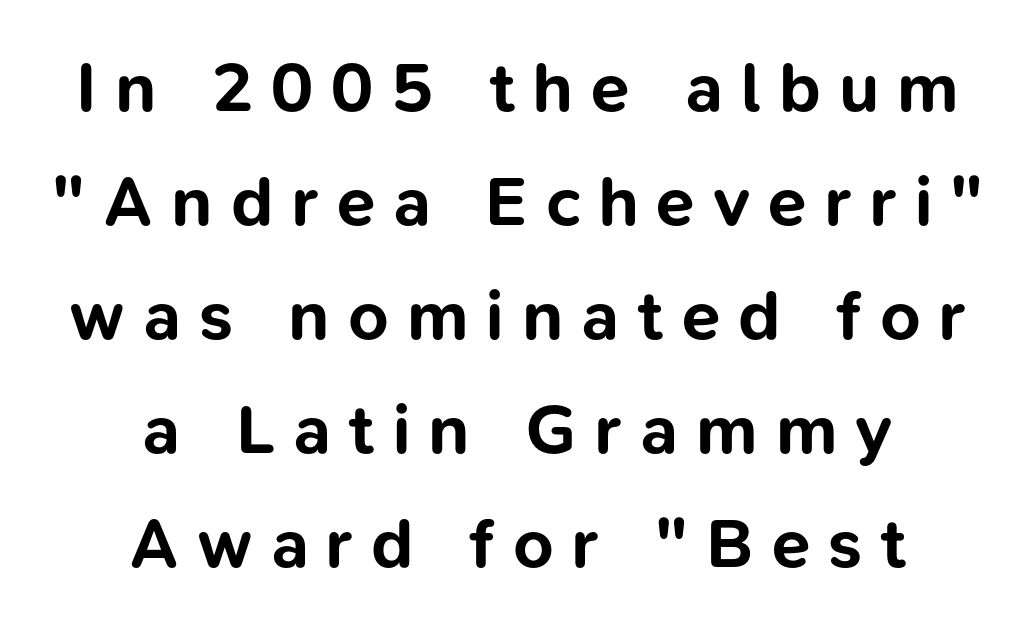
Q: Is the text bold? A: Yes.
Q: Is the text italic (slanted)? A: No, it is upright.
Q: Is the typeface a serif or a sans-serif typeface? A: Sans-serif.
Q: Is the text underlined? A: No.
Q: How is the paragraph aligned? A: Centered.
Q: Is the spacing between letters normal or unusually wide? A: Unusually wide.
Q: Is the spacing between lines tight, normal or loose? A: Normal.
Q: Width (condensed, normal, or wide)? A: Normal.
Q: Stroke contrast? A: Low.
Q: x-height? A: Medium.
Q: Monospaced? A: No.
